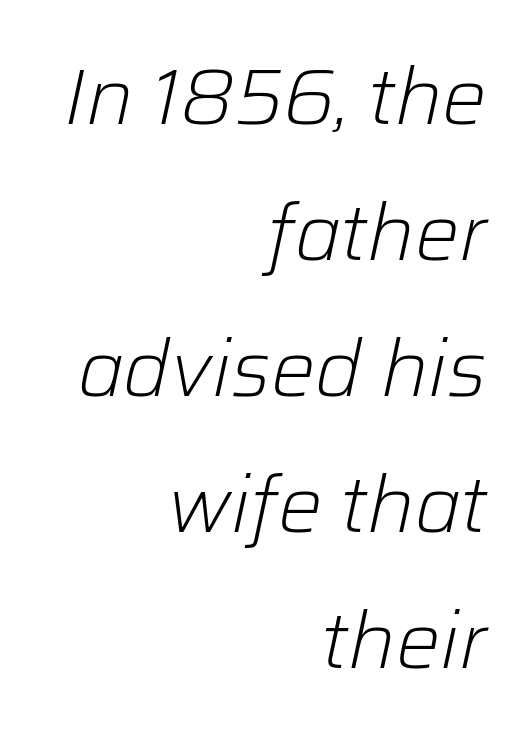
Caption: standard tracking, unaltered. The passage shown leans; its letterforms are oblique. The passage shown is not bold in any degree. A student would call this right alignment; a typographer would say flush right, rag left.
